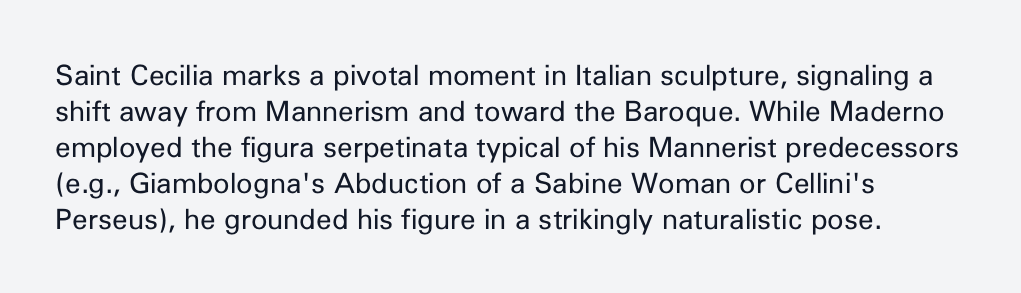
The image shows 28 px regular-weight sans-serif type, upright; set normal line spacing (1.29x), normal letter spacing, not underlined; low stroke contrast and a medium x-height.
